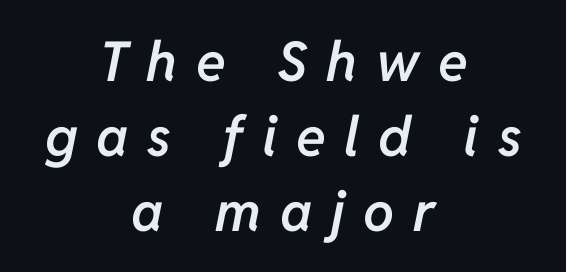
The image shows 55 px semibold type, italic (leaning right); set centered, normal line spacing (1.36x), unusually wide letter spacing (+0.34 em), not underlined; low stroke contrast and a medium x-height.
